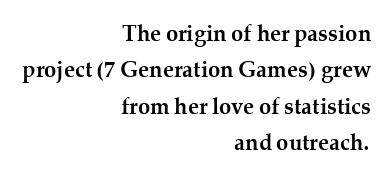
{"italic": "no", "bold": "yes", "underline": "no", "align": "right", "line_spacing": "normal", "line_spacing_ratio": 1.65, "letter_spacing": "normal", "letter_spacing_em": 0.0, "glyph_px": 22}
